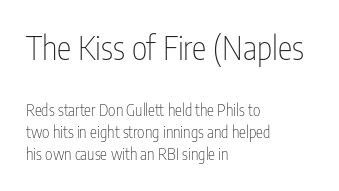
{"serif": "no", "italic": "no", "bold": "no", "weight": "thin", "width": "condensed", "stroke_contrast": "low", "x_height": "medium", "monospaced": "no", "underline": "no", "align": "left", "line_spacing": "normal", "line_spacing_ratio": 1.4, "letter_spacing": "normal", "letter_spacing_em": 0.0, "larger_block": "first", "size_ratio": 2.06, "glyph_px": 33}
